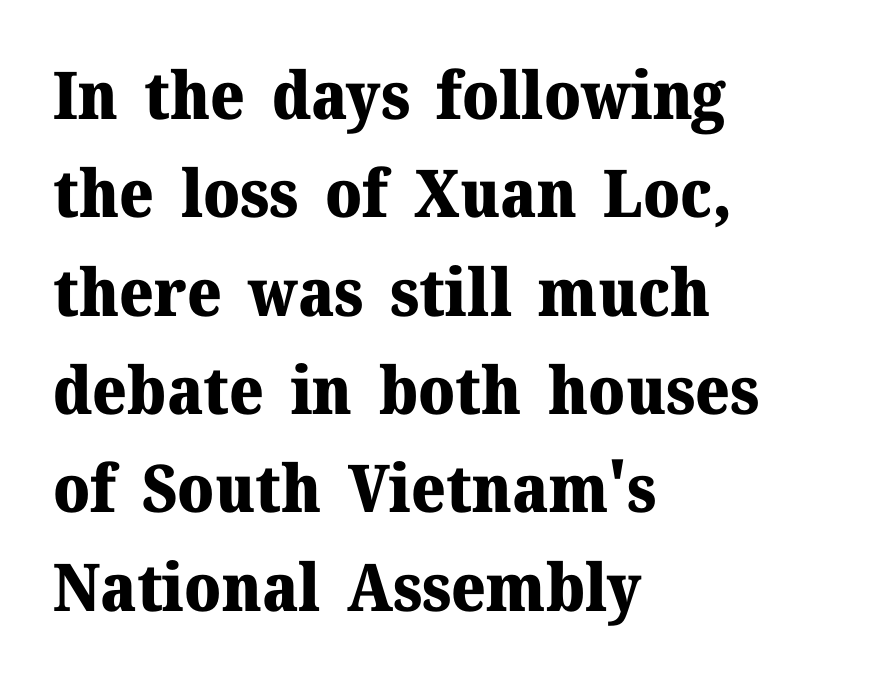
Q: Is the text bold? A: Yes.
Q: Is the text italic (slanted)? A: No, it is upright.
Q: Is the typeface a serif or a sans-serif typeface? A: Serif.
Q: Is the text underlined? A: No.
Q: How is the paragraph aligned? A: Left-aligned.
Q: Is the spacing between letters normal or unusually wide? A: Normal.
Q: Is the spacing between lines tight, normal or loose? A: Normal.
Q: Width (condensed, normal, or wide)? A: Normal.
Q: Stroke contrast? A: Medium.
Q: x-height? A: Medium.
Q: Monospaced? A: No.
